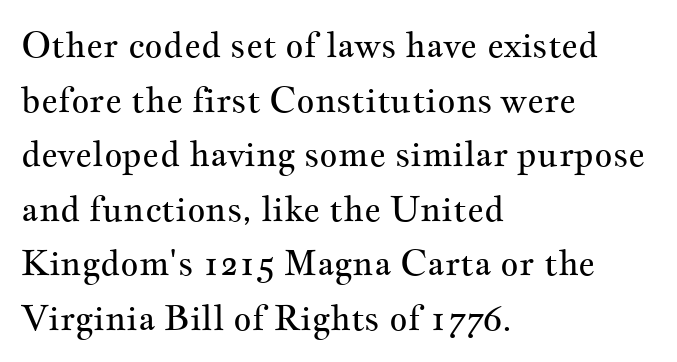
This sample is left-justified, so line endings fall wherever the words run out. A typesetter would mark this as roman, not italic. The space between consecutive lines is moderate. The letters look calm and open, with moderate or lighter stems.
